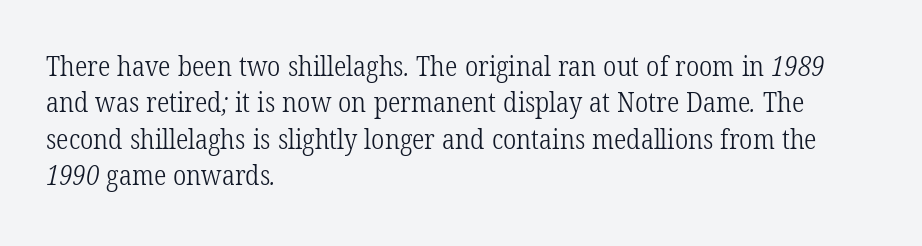
{"serif": "yes", "bold": "no", "weight": "light", "width": "condensed", "stroke_contrast": "low", "x_height": "medium", "monospaced": "no", "underline": "no", "align": "left", "line_spacing": "normal", "line_spacing_ratio": 1.3, "letter_spacing": "normal", "letter_spacing_em": 0.0, "glyph_px": 28}
